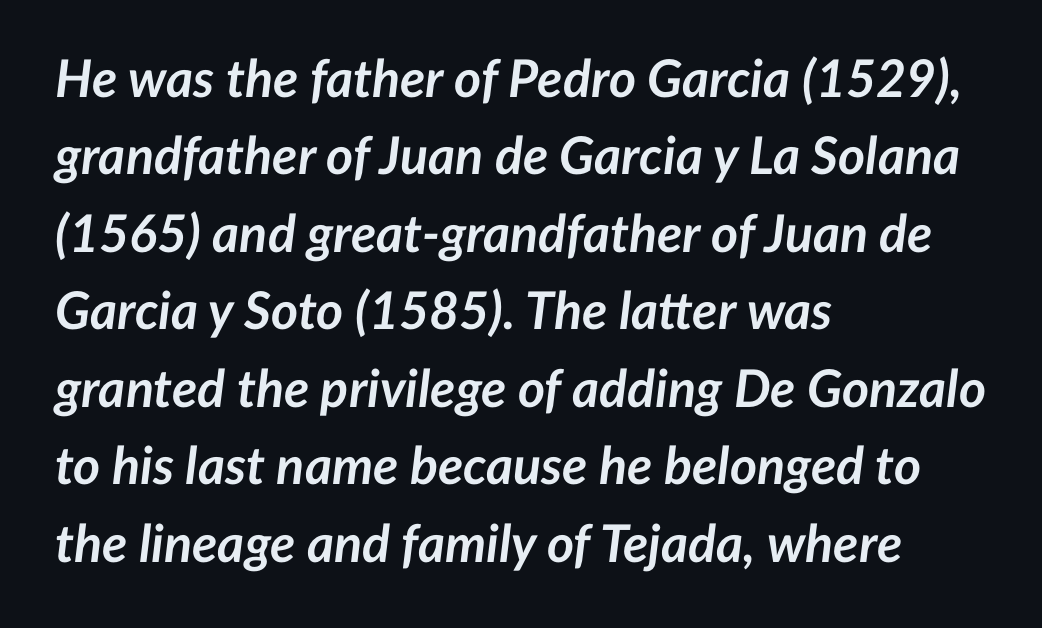
{"italic": "yes", "lean": "right", "slant_degrees": 7, "bold": "yes", "weight": "semibold", "width": "normal", "stroke_contrast": "low", "x_height": "medium", "monospaced": "no", "underline": "no", "align": "left", "line_spacing": "normal", "line_spacing_ratio": 1.49, "letter_spacing": "normal", "letter_spacing_em": 0.0, "glyph_px": 52}
